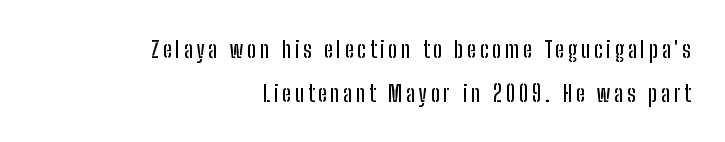
Q: Is the text italic (slanted)? A: No, it is upright.
Q: Is the text underlined? A: No.
Q: How is the paragraph aligned? A: Right-aligned.
Q: Is the spacing between lines tight, normal or loose? A: Loose.
